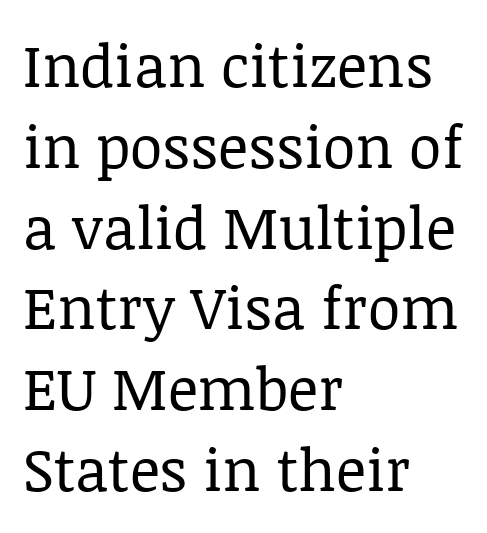
The image shows 59 px regular-weight serif type, upright; set left-aligned, normal line spacing (1.37x), normal letter spacing, not underlined; low stroke contrast and a large x-height.
